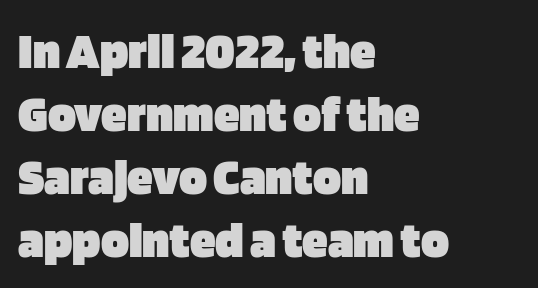
A roman cut, with each character standing at attention. Serif or sans? Sans — the stroke terminals are bare. Compared with typical body copy, the letter spacing here is the same. Spacing verdict: proportional, widths tailored to each character. Rule under the text: the space is simply empty.
